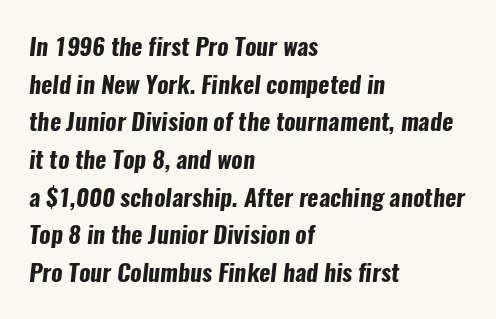
Q: Is the text bold? A: Yes.
Q: Is the text underlined? A: No.
Q: How is the paragraph aligned? A: Left-aligned.
Q: Is the spacing between letters normal or unusually wide? A: Normal.
Q: Is the spacing between lines tight, normal or loose? A: Normal.
